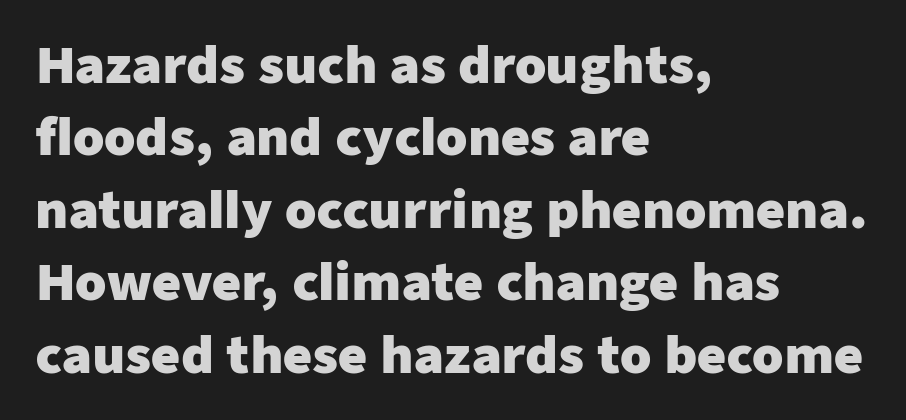
Q: Is the text bold? A: Yes.
Q: Is the text italic (slanted)? A: No, it is upright.
Q: Is the typeface a serif or a sans-serif typeface? A: Sans-serif.
Q: Is the text underlined? A: No.
Q: How is the paragraph aligned? A: Left-aligned.
Q: Is the spacing between letters normal or unusually wide? A: Normal.
Q: Is the spacing between lines tight, normal or loose? A: Normal.
Q: Width (condensed, normal, or wide)? A: Normal.
Q: Stroke contrast? A: Low.
Q: x-height? A: Medium.
Q: Monospaced? A: No.
